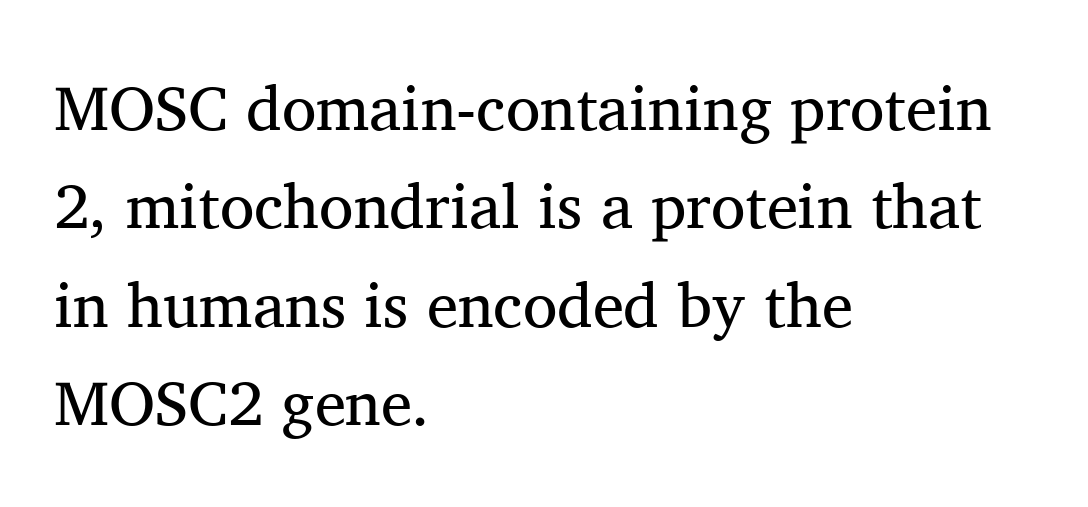
Q: Is the text bold? A: No.
Q: Is the text italic (slanted)? A: No, it is upright.
Q: Is the typeface a serif or a sans-serif typeface? A: Serif.
Q: Is the text underlined? A: No.
Q: How is the paragraph aligned? A: Left-aligned.
Q: Is the spacing between letters normal or unusually wide? A: Normal.
Q: Is the spacing between lines tight, normal or loose? A: Normal.
Q: Width (condensed, normal, or wide)? A: Normal.
Q: Stroke contrast? A: Medium.
Q: x-height? A: Medium.
Q: Monospaced? A: No.
